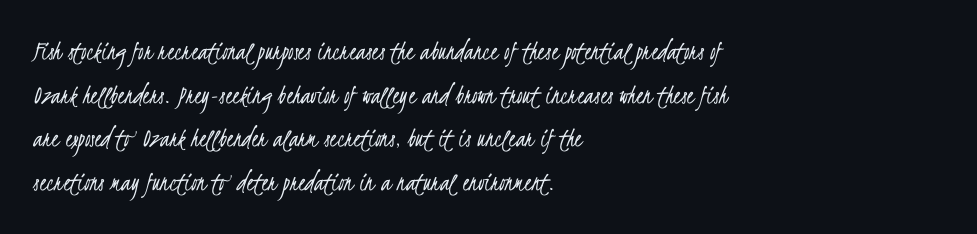
The image shows 28 px light, condensed sans-serif type; set left-aligned, normal line spacing (1.56x), normal letter spacing, not underlined; low stroke contrast and a small x-height.
